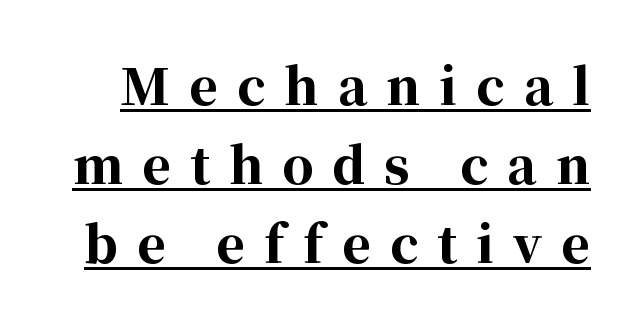
{"serif": "yes", "italic": "no", "bold": "yes", "weight": "bold", "width": "normal", "stroke_contrast": "high", "x_height": "medium", "monospaced": "no", "underline": "yes", "line_spacing": "normal", "line_spacing_ratio": 1.61, "letter_spacing": "wide", "letter_spacing_em": 0.39, "glyph_px": 49}
